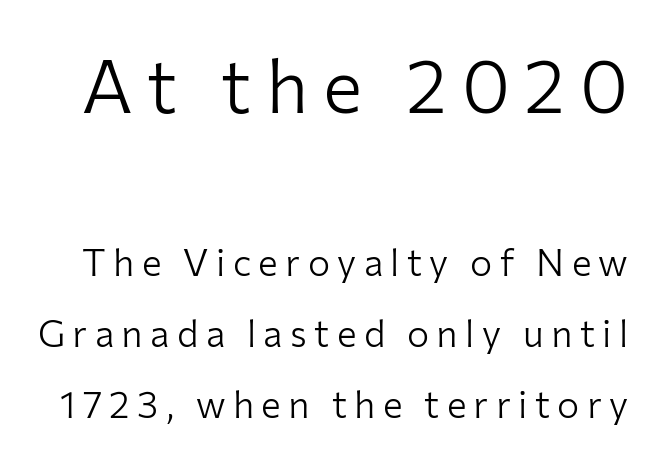
Q: Is the text bold? A: No.
Q: Is the text italic (slanted)? A: No, it is upright.
Q: Is the typeface a serif or a sans-serif typeface? A: Sans-serif.
Q: Is the text underlined? A: No.
Q: Is the spacing between letters normal or unusually wide? A: Unusually wide.
Q: Is the spacing between lines tight, normal or loose? A: Loose.
Q: Which block of text is set in a larger size, the first (top) or the second (bottom)? A: The first (top) one.
Q: Width (condensed, normal, or wide)? A: Normal.
Q: Stroke contrast? A: Low.
Q: x-height? A: Medium.
Q: Monospaced? A: No.
